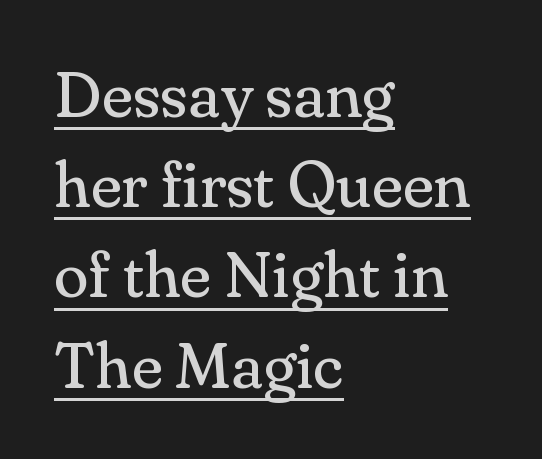
Posture: vertical. The characters display serif detailing at their extremities. Short and long lines alike share a common starting point at left. Like a heading marked for emphasis, these lines bear an underscore. Compared with typical paragraphs, the rows here are spaced about the same. The strokes carry an ordinary text weight at most.
